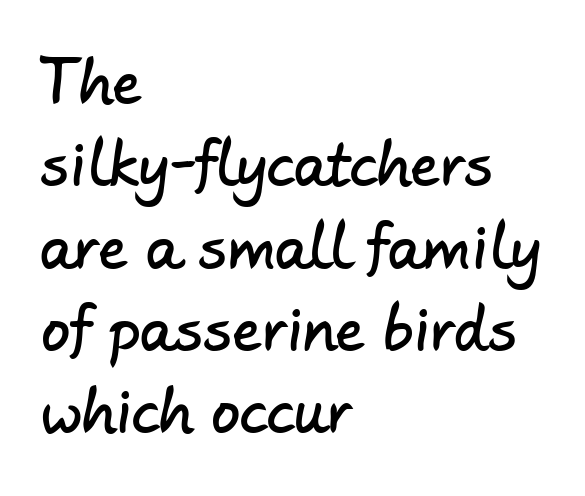
{"serif": "no", "width": "normal", "stroke_contrast": "low", "x_height": "small", "monospaced": "no", "underline": "no", "align": "left", "line_spacing": "normal", "line_spacing_ratio": 1.42, "letter_spacing": "normal", "letter_spacing_em": 0.0, "glyph_px": 58}
